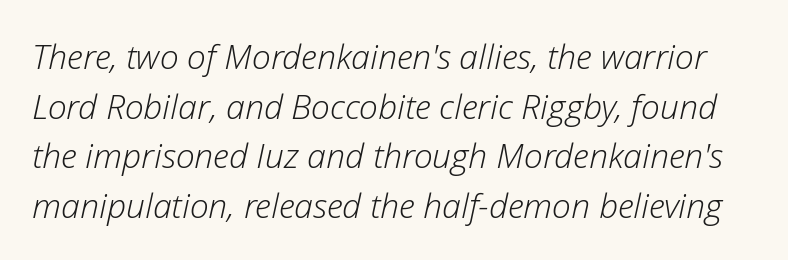
{"italic": "yes", "lean": "right", "slant_degrees": 12, "bold": "no", "weight": "light", "width": "normal", "stroke_contrast": "low", "x_height": "medium", "monospaced": "no", "underline": "no", "line_spacing": "normal", "line_spacing_ratio": 1.46, "letter_spacing": "normal", "letter_spacing_em": 0.0, "glyph_px": 34}
